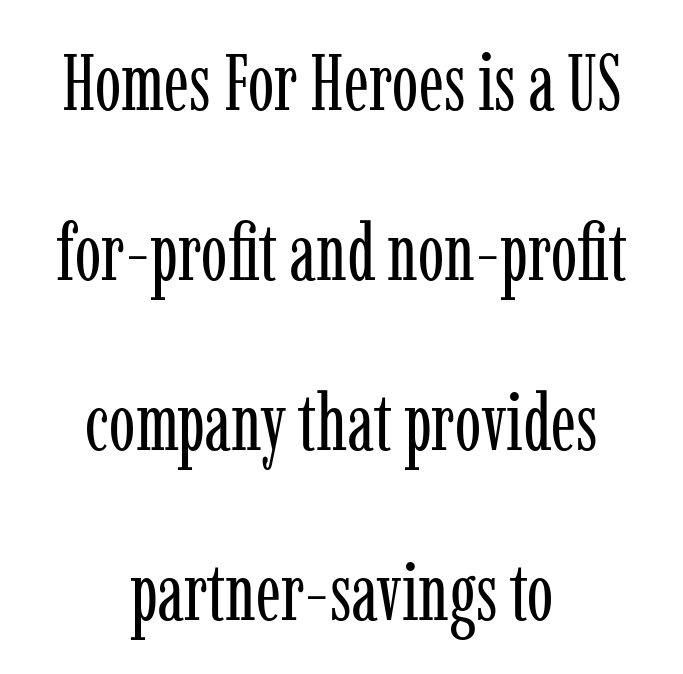
Q: Is the text bold? A: No.
Q: Is the text italic (slanted)? A: No, it is upright.
Q: Is the typeface a serif or a sans-serif typeface? A: Serif.
Q: Is the text underlined? A: No.
Q: How is the paragraph aligned? A: Centered.
Q: Is the spacing between letters normal or unusually wide? A: Normal.
Q: Is the spacing between lines tight, normal or loose? A: Loose.
Q: Width (condensed, normal, or wide)? A: Condensed.
Q: Stroke contrast? A: Low.
Q: x-height? A: Medium.
Q: Monospaced? A: No.
